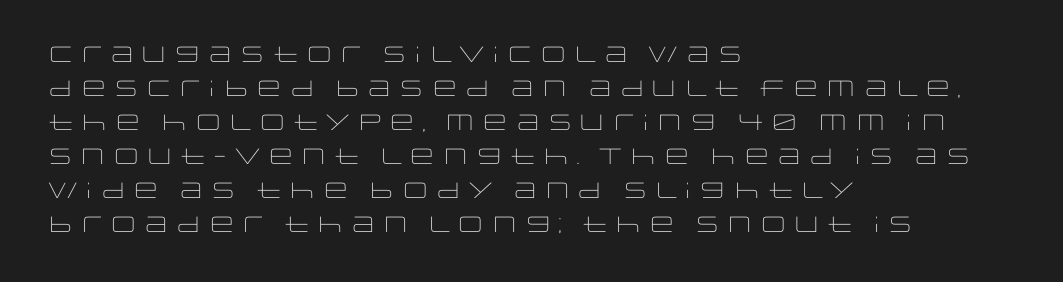
The image shows 22 px text type, upright; set left-aligned, normal line spacing (1.55x), normal letter spacing, not underlined.
